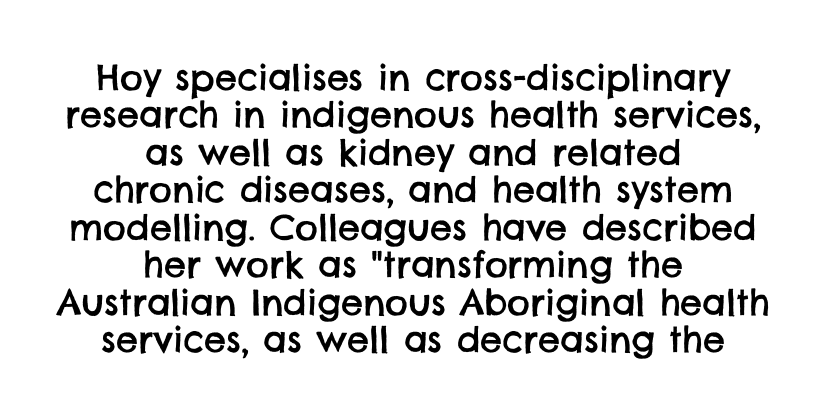
Caption: standard tracking, unaltered. You could not count columns in this text — the font is proportionally spaced. Notice how descenders almost collide with the ascenders below — that's tight leading. The rag falls on both sides of this text block equally. To sum up the face: it is a sans, with no serifs.
